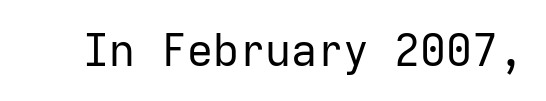
Monospaced: the letters line up in strict vertical columns. Nobody touched the tracking dial on this one. Weight: in the light-to-regular range. Anything drawn beneath the words? Only blank space.
